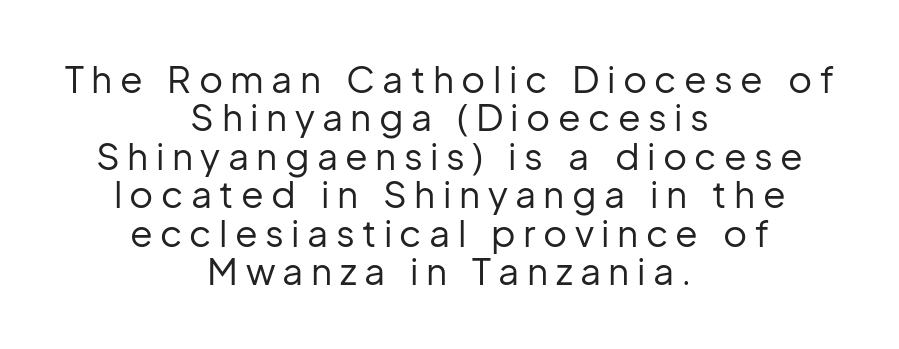
Q: Is the text bold? A: No.
Q: Is the text italic (slanted)? A: No, it is upright.
Q: Is the typeface a serif or a sans-serif typeface? A: Sans-serif.
Q: Is the text underlined? A: No.
Q: How is the paragraph aligned? A: Centered.
Q: Is the spacing between letters normal or unusually wide? A: Unusually wide.
Q: Is the spacing between lines tight, normal or loose? A: Tight.
Q: Width (condensed, normal, or wide)? A: Normal.
Q: Stroke contrast? A: Low.
Q: x-height? A: Medium.
Q: Monospaced? A: No.
